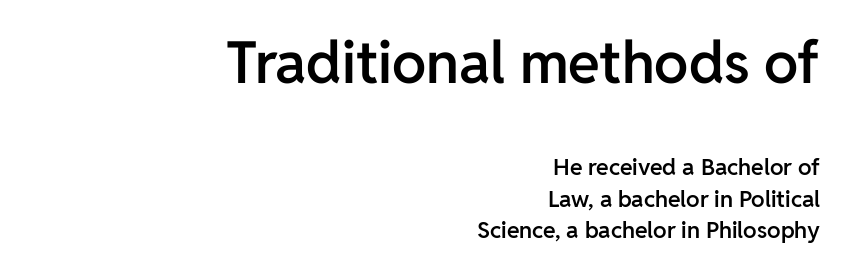
The image shows 58 px semibold sans-serif type, upright; set right-aligned, normal line spacing (1.36x), normal letter spacing, not underlined; the first (top) block is 2.52x larger; low stroke contrast and a medium x-height.
